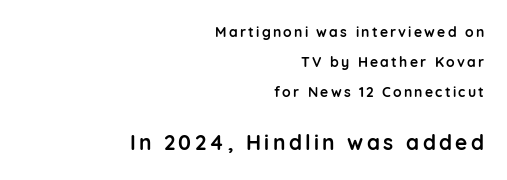
{"italic": "no", "bold": "yes", "underline": "no", "align": "right", "line_spacing": "loose", "line_spacing_ratio": 2.13, "larger_block": "second", "size_ratio": 1.5, "glyph_px": 21}
